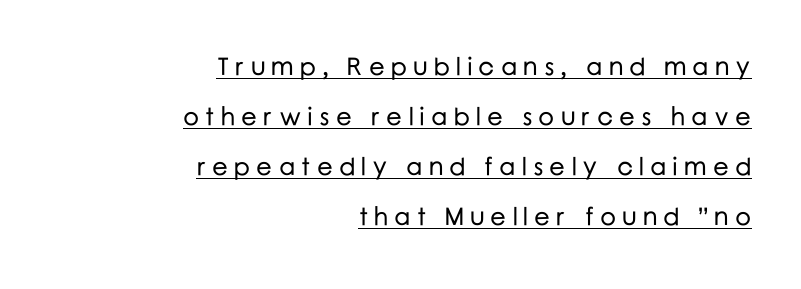
Rendered with straight, roman letterforms. The horizontal fit of the characters is loose and conspicuously gappy. Alignment: flush right. Beneath each row of characters lies a ruled line. This block would shrink considerably if given ordinary leading; it's expanded now.
